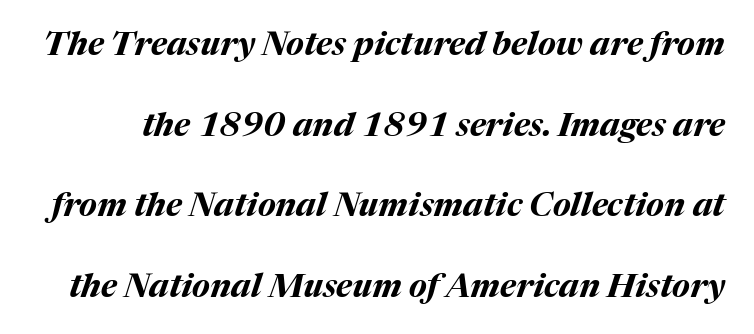
Summary of weight: heavy, a full bold. Proportional: the letters do not fall into vertical columns. Each row of text sits above clean, open space. Italic? Definitely — the glyphs are oblique. A typesetter would call this zero additional tracking. Quick note: interline space is abundant.
